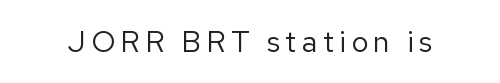
{"serif": "no", "italic": "no", "bold": "no", "weight": "regular", "width": "normal", "stroke_contrast": "low", "x_height": "medium", "monospaced": "no", "underline": "no", "glyph_px": 30}
